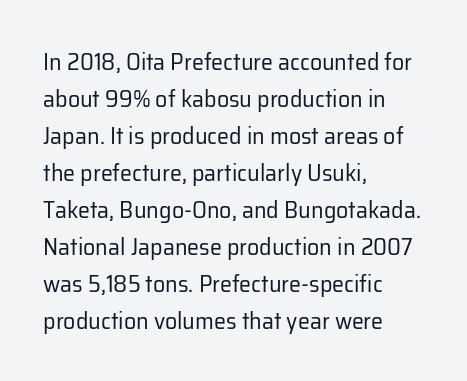
Vertical strokes here are truly vertical. Every row of glyphs begins at an identical x-position on the left. Between one letter and the next there's only the usual sliver of space. Only glyphs here, with clear space below each row.
